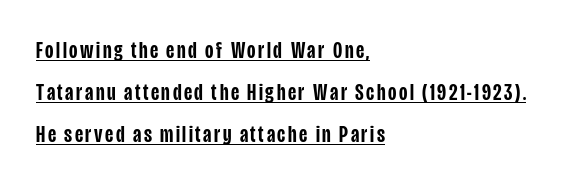
The image shows 23 px text type, upright; set left-aligned, line spacing 1.83x, underlined.
